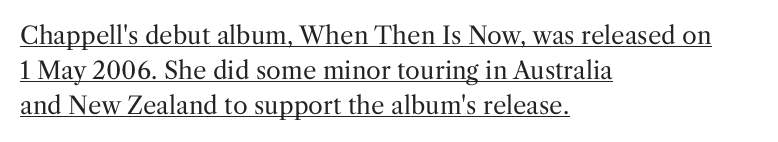
This sample uses plain, unmodified letter spacing. The block of text has a typical density, with ordinary space between rows. The face used here appears with an underline applied. Line starts are locked; line ends wander. Quick note: not italic, upright. No heavy texture on the line: the type isn't bold.
